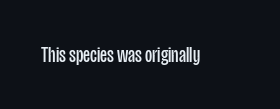
The space directly below the letters is spotless. Quick note: not italic, upright. The line texture is even and compact thanks to regular tracking. These glyphs show unthickened strokes, regular width or finer.
